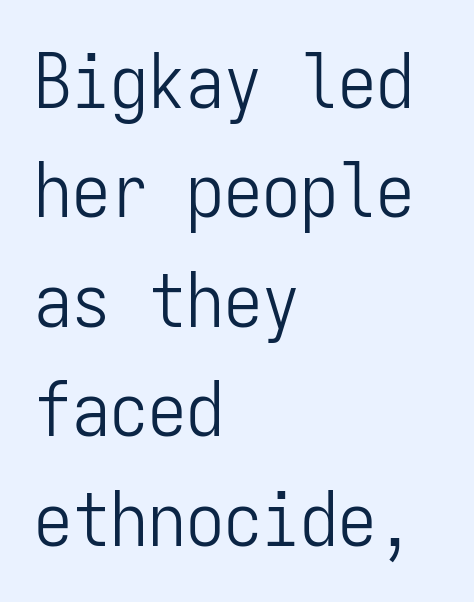
Evenly set lines give the paragraph a standard silhouette. Is the letter spacing exaggerated? No — it looks like the ordinary default. Do the characters align in a grid? Yes, the font is monospaced. The rendering anchors every line to the left-hand side.
